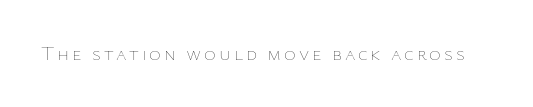
{"italic": "no", "bold": "no", "underline": "no", "glyph_px": 20}
